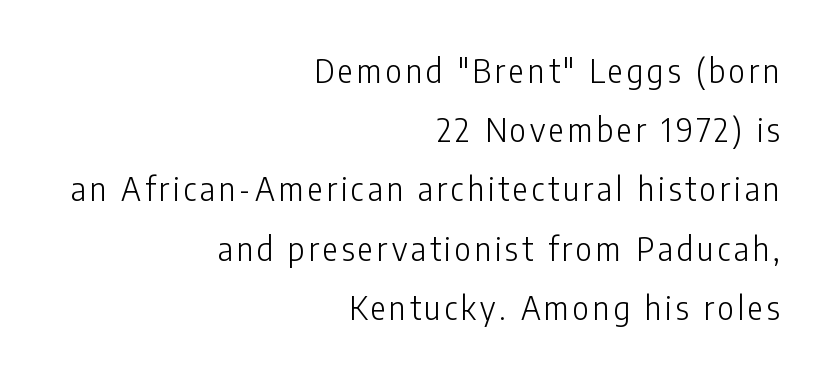
Unbolded letterforms with no extra heft. Think of a printed novel: that variable character pitch is what you see here. The face used here is a sans, in the tradition of grotesques and geometrics. You can tell it's not italic because the verticals are truly vertical. Decoration check: the copy has no underline.
